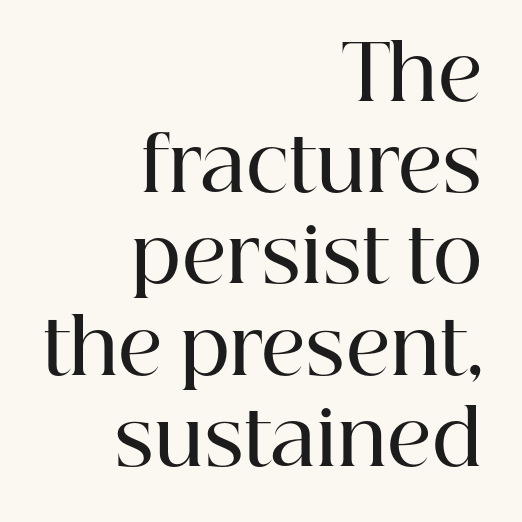
{"serif": "yes", "italic": "no", "bold": "semi", "weight": "semibold", "width": "normal", "stroke_contrast": "high", "x_height": "medium", "monospaced": "no", "underline": "no", "align": "right", "line_spacing_ratio": 1.2, "letter_spacing": "normal", "letter_spacing_em": 0.0, "glyph_px": 76}
